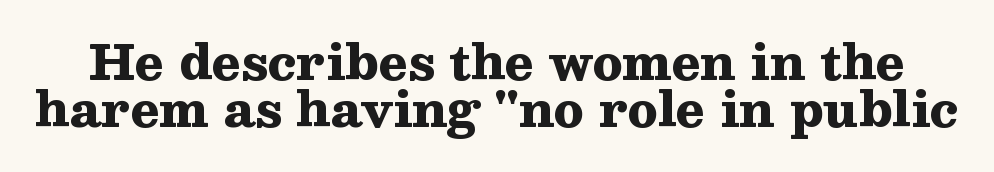
The rendering uses natural spacing where letterforms have individual widths. No extra tracking has been applied to these lines. Type without underlining. The space between consecutive lines is stingy.
